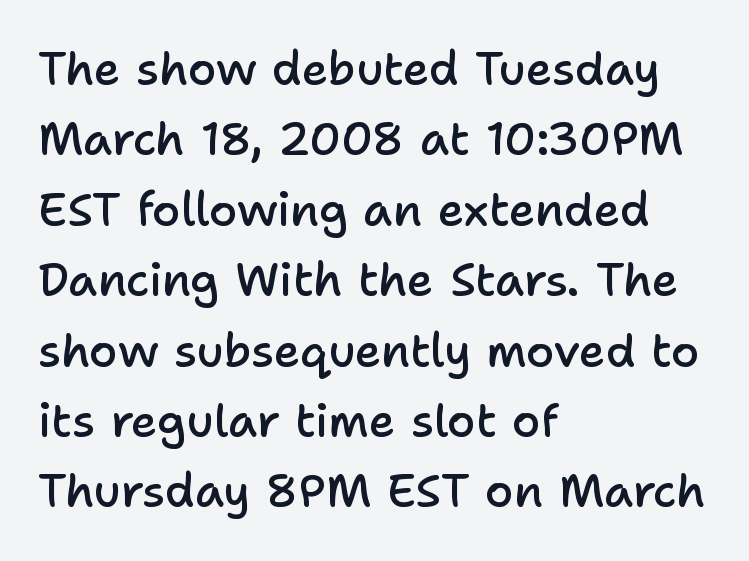
{"serif": "no", "italic": "no", "bold": "semi", "weight": "semibold", "width": "normal", "stroke_contrast": "low", "x_height": "medium", "monospaced": "no", "underline": "no", "align": "left", "line_spacing": "normal", "line_spacing_ratio": 1.53, "letter_spacing": "normal", "letter_spacing_em": 0.0, "glyph_px": 46}
